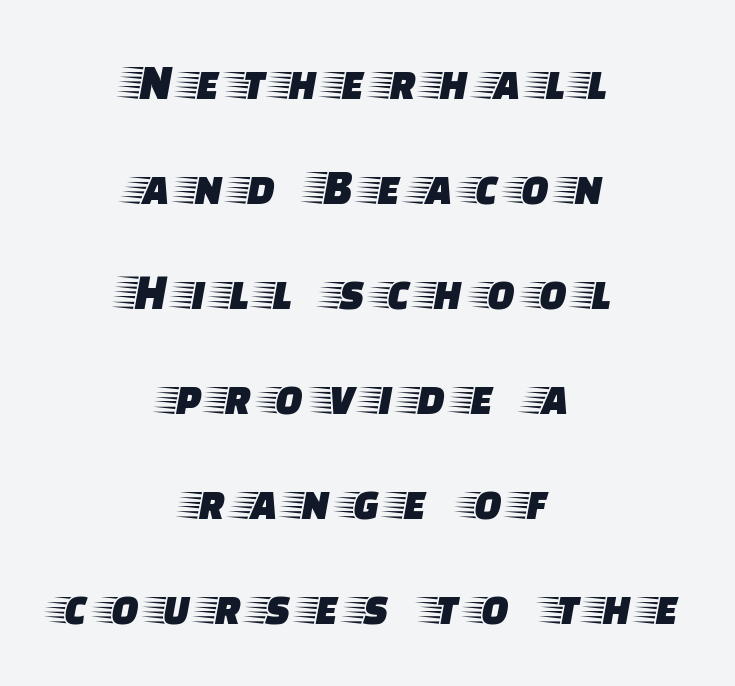
Baseline-to-baseline distance is far greater than the letter height. You could only call the tracking loose — the letters float apart. Check the space under the baseline: it is left empty. Serifs: yes, visible at the terminals of the letterforms. Alignment: centered.
